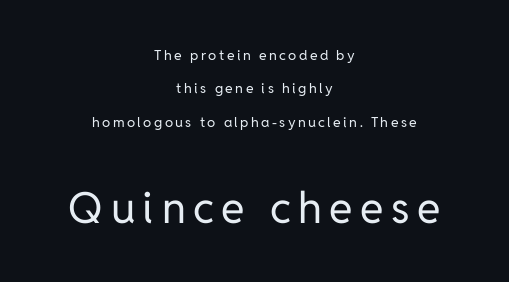
Q: Is the text bold? A: No.
Q: Is the text italic (slanted)? A: No, it is upright.
Q: Is the typeface a serif or a sans-serif typeface? A: Sans-serif.
Q: Is the text underlined? A: No.
Q: How is the paragraph aligned? A: Centered.
Q: Is the spacing between lines tight, normal or loose? A: Loose.
Q: Which block of text is set in a larger size, the first (top) or the second (bottom)? A: The second (bottom) one.
Q: Width (condensed, normal, or wide)? A: Normal.
Q: Stroke contrast? A: Low.
Q: x-height? A: Medium.
Q: Monospaced? A: No.
